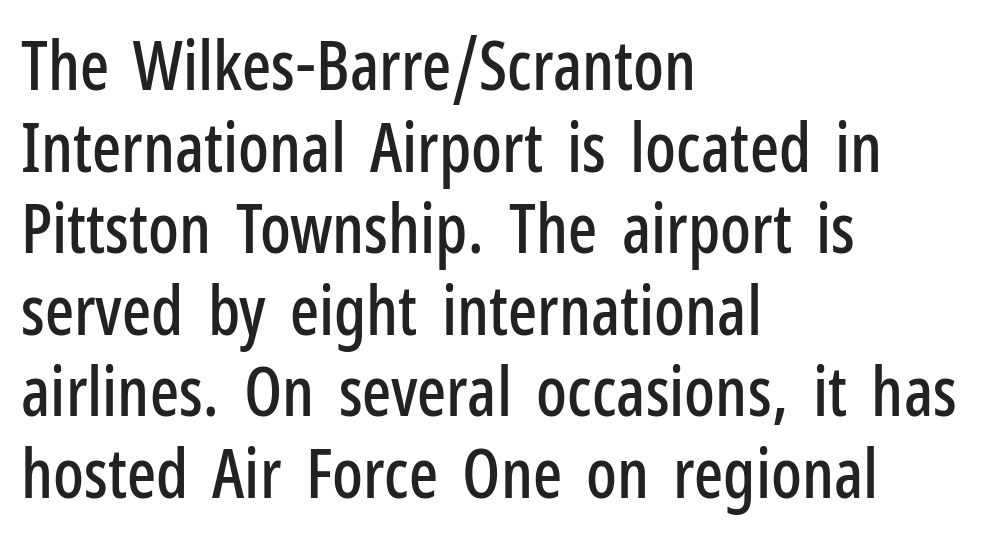
Q: Is the text italic (slanted)? A: No, it is upright.
Q: Is the typeface a serif or a sans-serif typeface? A: Sans-serif.
Q: Is the text underlined? A: No.
Q: How is the paragraph aligned? A: Left-aligned.
Q: Is the spacing between letters normal or unusually wide? A: Normal.
Q: Width (condensed, normal, or wide)? A: Condensed.
Q: Stroke contrast? A: Low.
Q: x-height? A: Medium.
Q: Monospaced? A: No.
